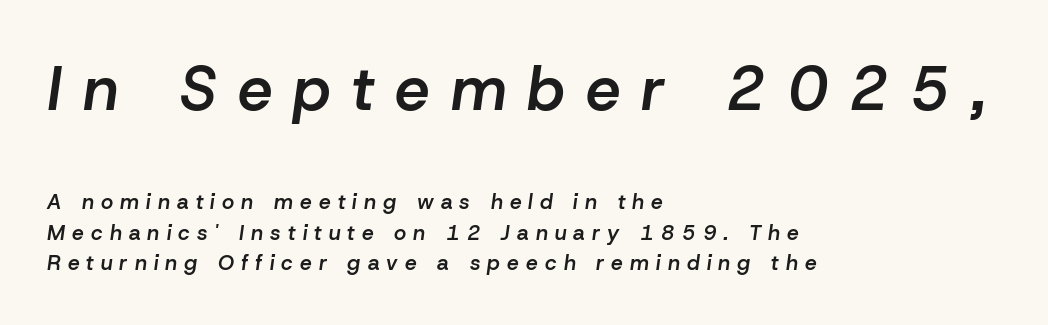
The image shows 62 px semibold type, italic (leaning right); set left-aligned, normal line spacing (1.46x), unusually wide letter spacing (+0.34 em), not underlined; the first (top) block is 2.95x larger; low stroke contrast and a medium x-height.
